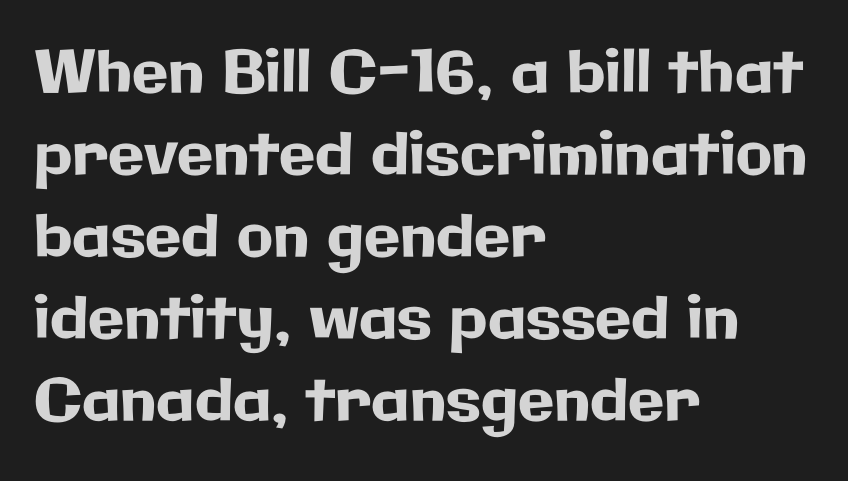
{"serif": "no", "italic": "no", "width": "normal", "stroke_contrast": "low", "x_height": "medium", "monospaced": "no", "underline": "no", "align": "left", "line_spacing": "normal", "line_spacing_ratio": 1.39, "letter_spacing": "normal", "letter_spacing_em": 0.0, "glyph_px": 59}
